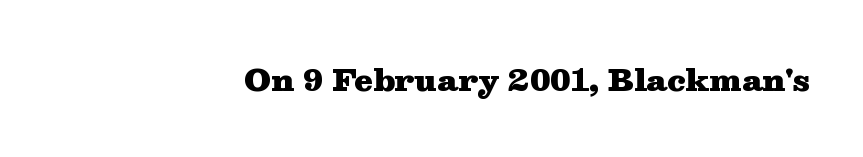
Q: Is the text bold? A: Yes.
Q: Is the text italic (slanted)? A: No, it is upright.
Q: Is the typeface a serif or a sans-serif typeface? A: Serif.
Q: Is the text underlined? A: No.
Q: How is the paragraph aligned? A: Right-aligned.
Q: Is the spacing between letters normal or unusually wide? A: Normal.
Q: Width (condensed, normal, or wide)? A: Wide.
Q: Stroke contrast? A: Medium.
Q: x-height? A: Medium.
Q: Monospaced? A: No.
